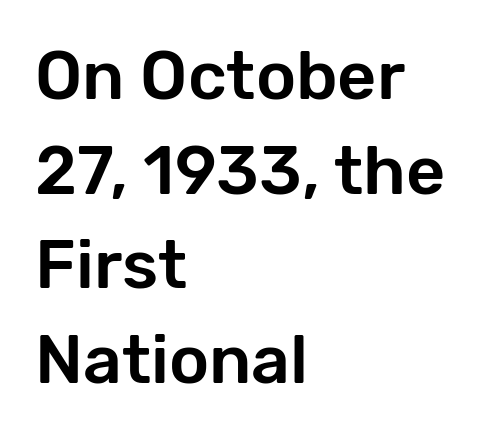
{"serif": "no", "italic": "no", "width": "normal", "stroke_contrast": "low", "x_height": "medium", "monospaced": "no", "underline": "no", "align": "left", "line_spacing": "normal", "line_spacing_ratio": 1.39, "letter_spacing": "normal", "letter_spacing_em": 0.0, "glyph_px": 68}
